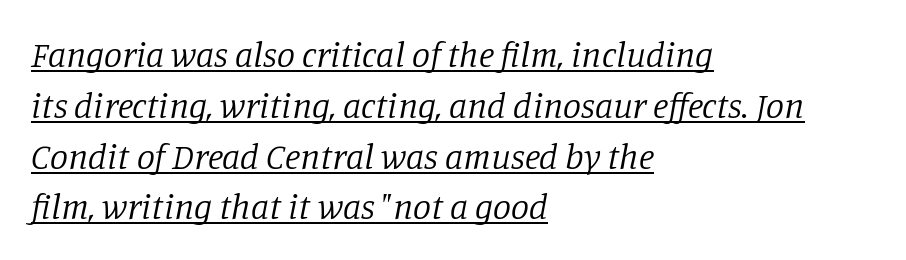
The image shows 36 px regular-weight serif type, italic (leaning right); set left-aligned, normal line spacing (1.41x), normal letter spacing, underlined; low stroke contrast and a large x-height.
